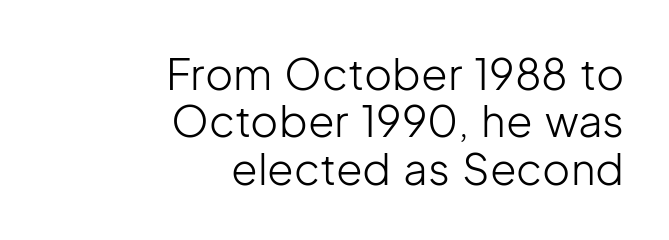
One glance says dense: line gaps are narrower than usual. A quiet, ordinary-to-light weight characterises the typeface. Descender tails drop into unmarked territory. The face used here is a sans, in the tradition of grotesques and geometrics. You could not count columns in this text — the font is proportionally spaced. Does the lettering tilt? It doesn't — this is upright.
